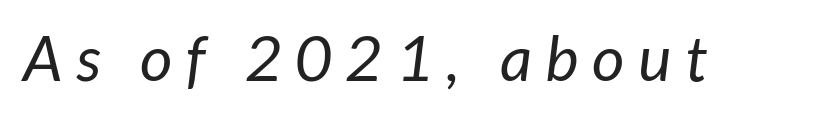
Think standard paragraph weight, or any step lighter than that. This rendering features lettering with no underline. The glyphs in this specimen are sans serif. The line texture is sparse and dotted thanks to wide tracking.
